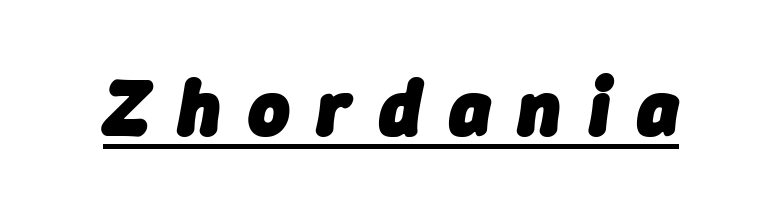
The image shows 79 px heavy type, italic (leaning right); set unusually wide letter spacing (+0.35 em), underlined; low stroke contrast and a medium x-height.
